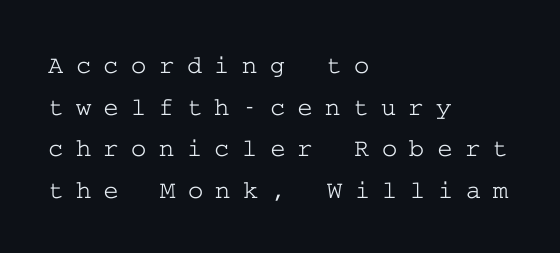
Q: Is the text italic (slanted)? A: No, it is upright.
Q: Is the text underlined? A: No.
Q: How is the paragraph aligned? A: Left-aligned.
Q: Is the spacing between letters normal or unusually wide? A: Unusually wide.
Q: Is the spacing between lines tight, normal or loose? A: Normal.
